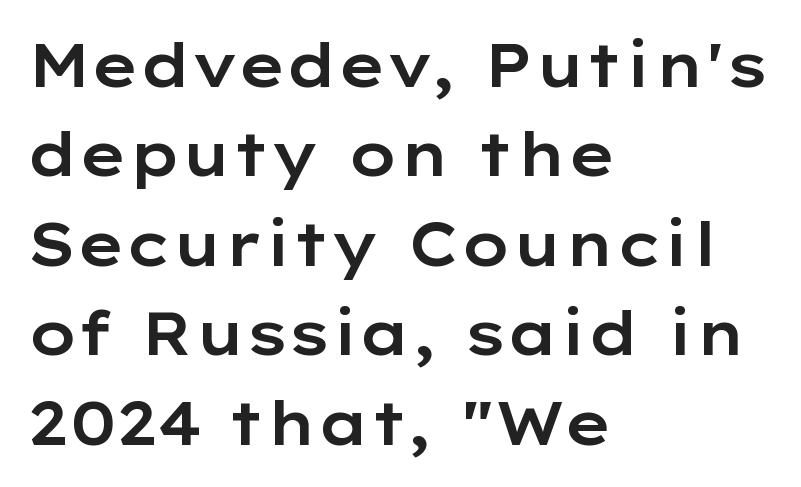
Q: Is the text italic (slanted)? A: No, it is upright.
Q: Is the typeface a serif or a sans-serif typeface? A: Sans-serif.
Q: Is the text underlined? A: No.
Q: How is the paragraph aligned? A: Left-aligned.
Q: Is the spacing between letters normal or unusually wide? A: Normal.
Q: Is the spacing between lines tight, normal or loose? A: Normal.
Q: Width (condensed, normal, or wide)? A: Wide.
Q: Stroke contrast? A: Low.
Q: x-height? A: Medium.
Q: Monospaced? A: No.
